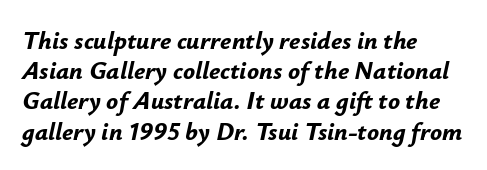
The image shows 25 px bold type, italic (leaning right); set left-aligned, line spacing 1.21x, normal letter spacing, not underlined.
